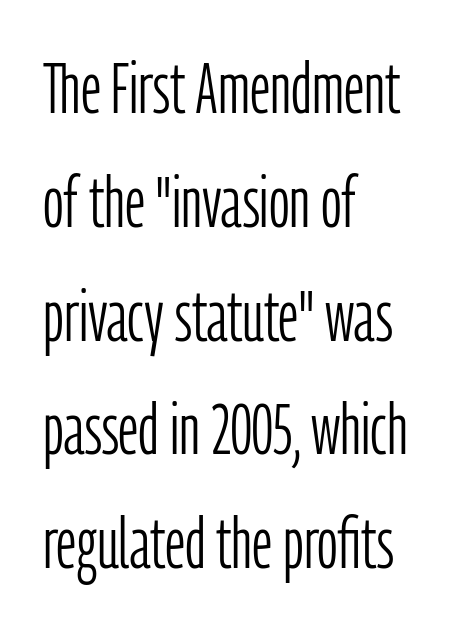
The image shows 72 px light, condensed sans-serif type, upright; set left-aligned, normal line spacing (1.58x), normal letter spacing, not underlined; low stroke contrast and a medium x-height.
